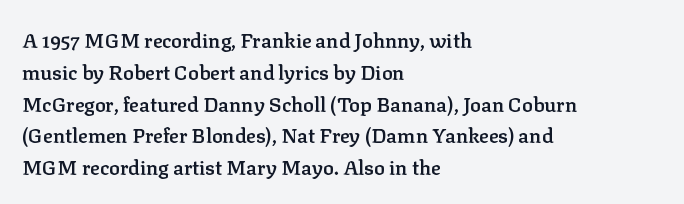
{"italic": "no", "bold": "semi", "underline": "no", "align": "left", "line_spacing": "normal", "line_spacing_ratio": 1.59, "letter_spacing": "normal", "letter_spacing_em": 0.0, "glyph_px": 20}
